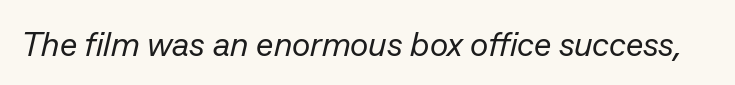
Looking at the ascenders, they clearly lean. The tracking reads as untouched default to a designer's eye. Lines of text with bare space underneath. The font sits on the lighter half of the weight spectrum, regular included. Note the varied advance widths — an 'i' is clearly narrower than an 'm'.
